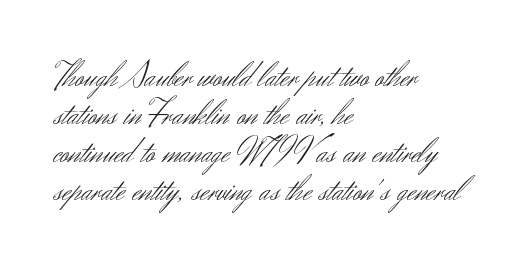
The image shows 35 px light sans-serif type; set left-aligned, tight line spacing (1.09x), normal letter spacing, not underlined; medium stroke contrast and a small x-height.
